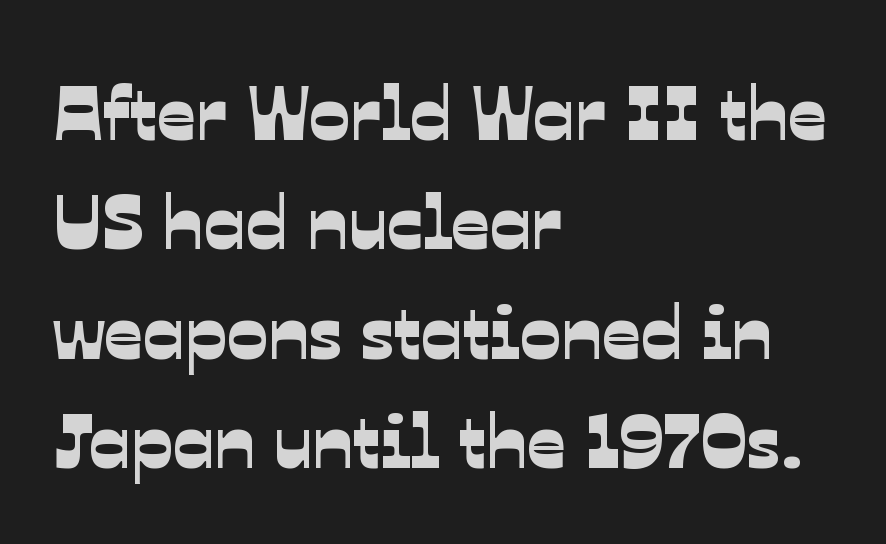
Compared with typical paragraphs, the rows here are spaced about the same. The face used here is proportionally spaced, like ordinary book or web type. Descenders are the only things crossing below the line. This is sans-serif lettering, the kind often seen on screens and signage. The lines in this sample share a left origin and differ only in where they stop. Students, note that the glyphs here touch the page at normal intervals.
